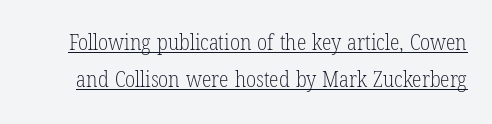
The image shows 22 px text type, upright; set normal line spacing (1.67x), normal letter spacing, underlined.
